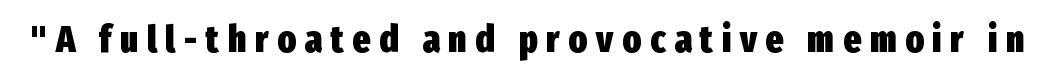
{"serif": "no", "italic": "no", "bold": "yes", "weight": "heavy", "width": "condensed", "stroke_contrast": "low", "x_height": "medium", "monospaced": "no", "underline": "no", "letter_spacing": "wide", "letter_spacing_em": 0.23, "glyph_px": 38}
